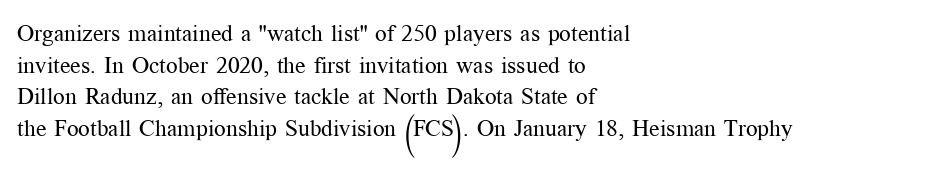
A roman cut, with each character standing at attention. Line spacing here is normal. The text block is weighted toward the left margin, trailing off unevenly rightward. Lines of text with bare space underneath. Nothing unusual about the tracking: characters are spaced as the font intends. A quiet, ordinary-to-light weight characterises the typeface.
